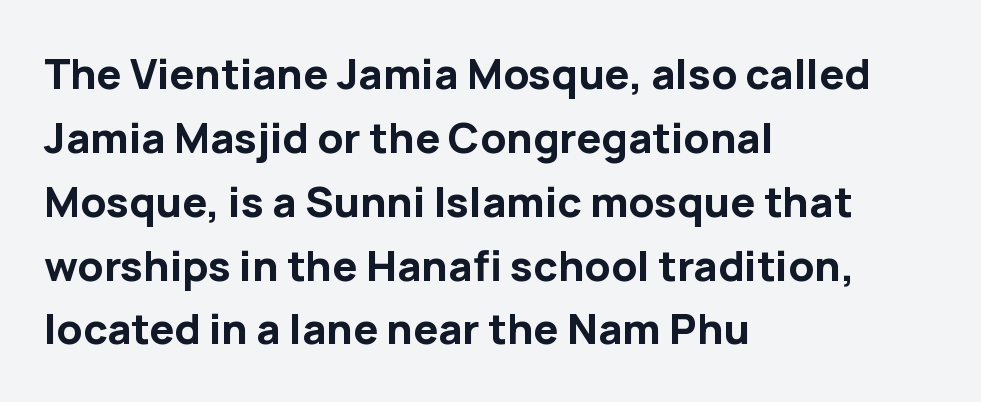
The image shows 42 px bold sans-serif type, upright; set left-aligned, normal line spacing (1.52x), normal letter spacing, not underlined; low stroke contrast and a medium x-height.
